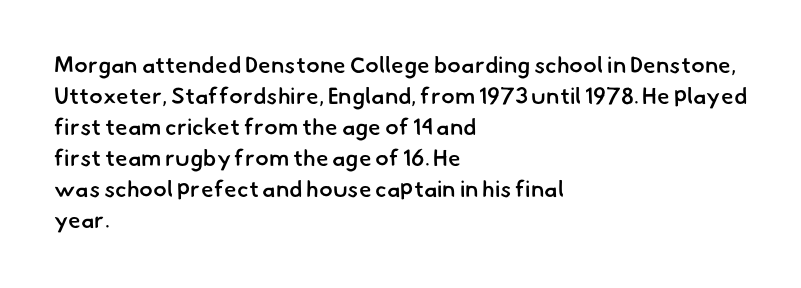
Q: Is the text bold? A: Semi-bold.
Q: Is the text underlined? A: No.
Q: How is the paragraph aligned? A: Left-aligned.
Q: Is the spacing between letters normal or unusually wide? A: Normal.
Q: Is the spacing between lines tight, normal or loose? A: Normal.
